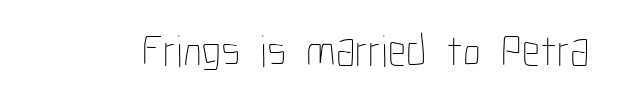
The horizontal fit of the characters is conventional and even. These lines were composed using upright roman letters. Is this a fixed-width face? No — the glyphs have proportional, varying widths. Any mark beneath the type? The region is blank. The characters are drawn with everyday or finer stroke widths.
